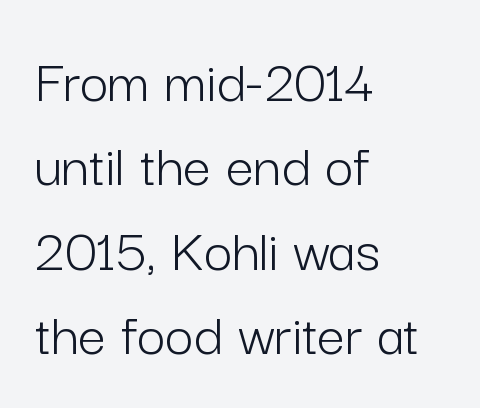
Are there feet on the stems? There aren't — it's a sans. How are the letters spaced? Ordinarily, with no added tracking. Compared with a centered layout, this one pins lines to the left instead. It's the straight-up-and-down kind of type. Compared with typical paragraphs, the rows here are spaced about the same. The typeface has the unassuming heft of standard copy or less.
